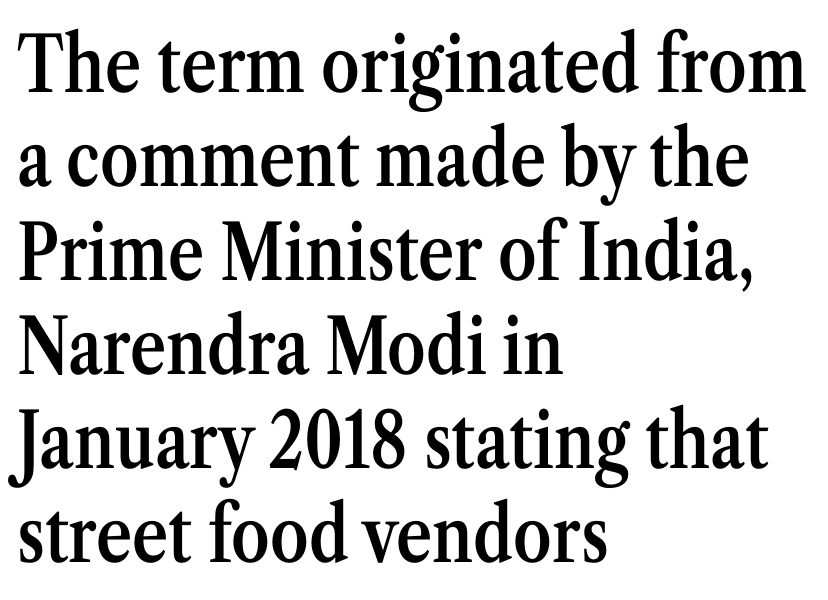
Notice how the passage keeps a crisp vertical edge on the left only. Compared with typical body copy, the letter spacing here is the same. You could not count columns in this text — the font is proportionally spaced. Rendered with straight, roman letterforms. Heft: intermediate — a semibold.
